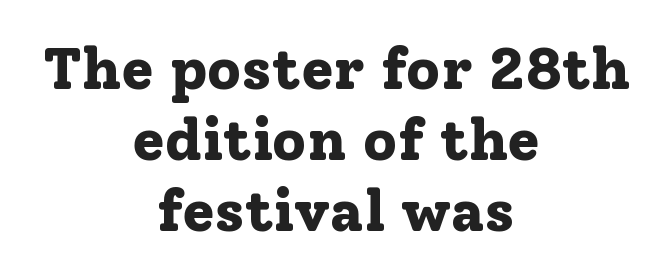
Q: Is the text bold? A: Yes.
Q: Is the text italic (slanted)? A: No, it is upright.
Q: Is the typeface a serif or a sans-serif typeface? A: Serif.
Q: Is the text underlined? A: No.
Q: How is the paragraph aligned? A: Centered.
Q: Is the spacing between letters normal or unusually wide? A: Normal.
Q: Width (condensed, normal, or wide)? A: Normal.
Q: Stroke contrast? A: Low.
Q: x-height? A: Medium.
Q: Monospaced? A: No.
